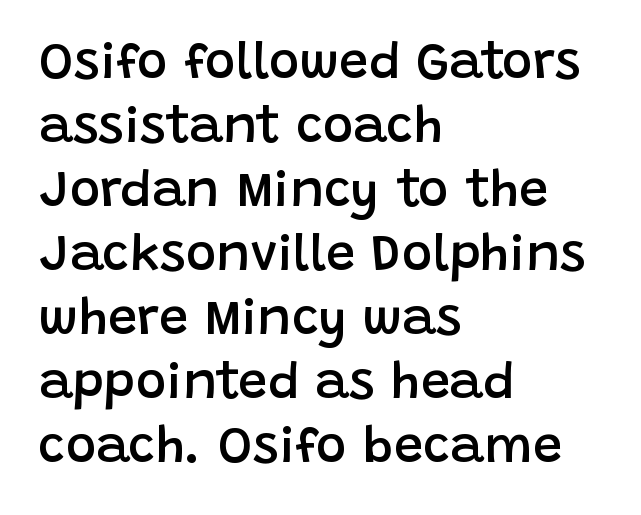
{"serif": "no", "italic": "no", "bold": "semi", "weight": "semibold", "width": "normal", "stroke_contrast": "low", "x_height": "large", "monospaced": "no", "underline": "no", "align": "left", "line_spacing_ratio": 1.23, "letter_spacing": "normal", "letter_spacing_em": 0.0, "glyph_px": 52}
